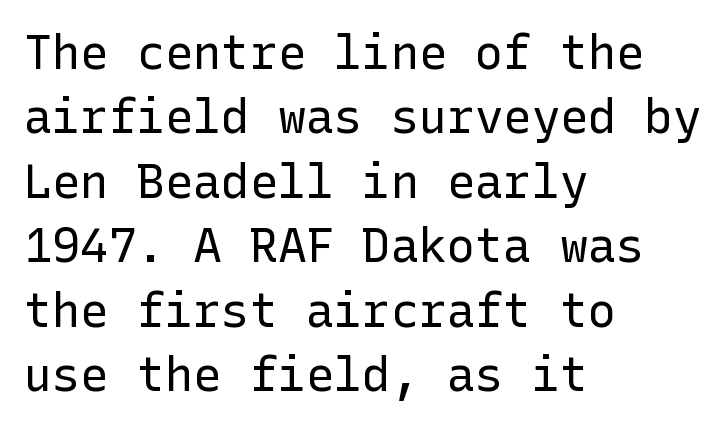
The image shows 47 px regular-weight sans-serif type, upright; set left-aligned, normal line spacing (1.37x), normal letter spacing, not underlined; low stroke contrast and a medium x-height.
